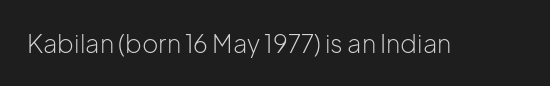
The rendering keeps characters at their native spacing. The font sits on the lighter half of the weight spectrum, regular included. Quick note: underline off. Is there any slant? The stems are plumb.
